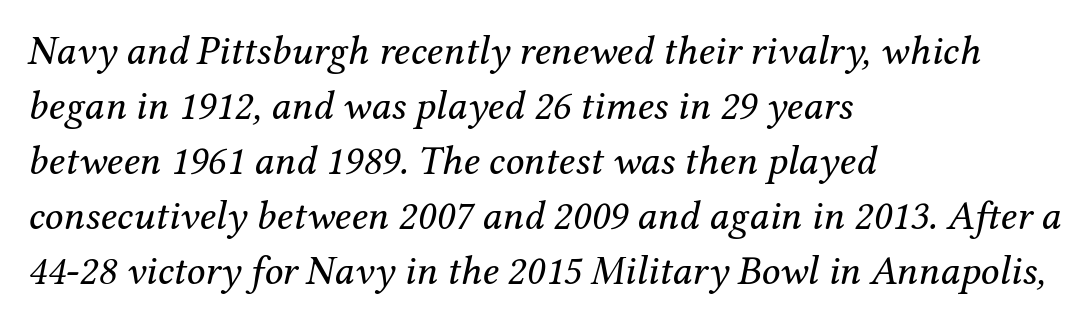
The image shows 41 px regular-weight serif type, italic (leaning right); set left-aligned, normal line spacing (1.34x), normal letter spacing, not underlined; medium stroke contrast and a medium x-height.
